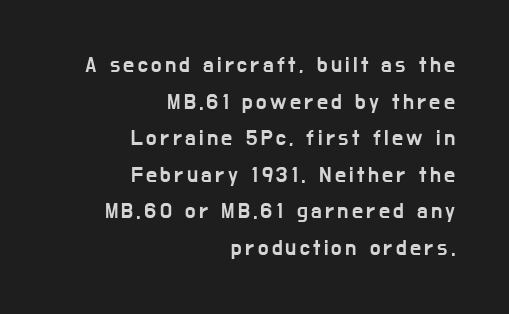
{"italic": "no", "underline": "no", "align": "right", "line_spacing": "normal", "line_spacing_ratio": 1.66, "glyph_px": 22}
